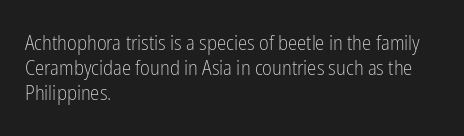
The image shows 21 px text type, upright; set left-aligned, line spacing 1.2x, normal letter spacing, not underlined.
